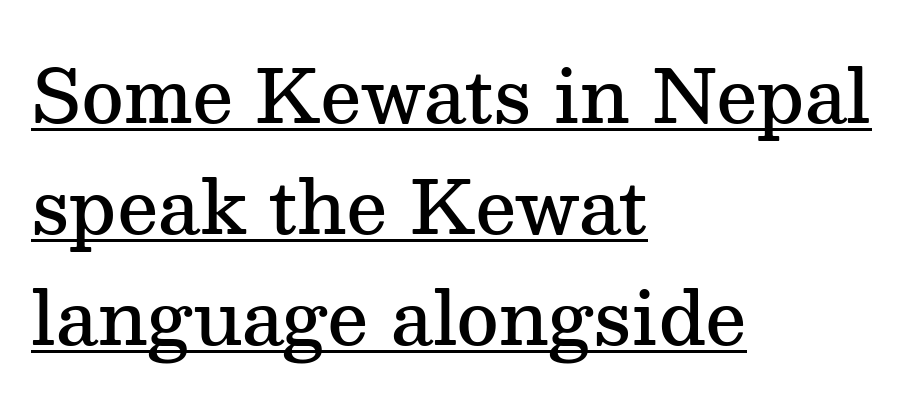
Nope, not italic — everything's standing straight. This sample has the flowing, uneven cadence of proportional lettering. The rendered words wear a rule along their underside. Horizontal alignment here is leftward, the default for most running prose.
